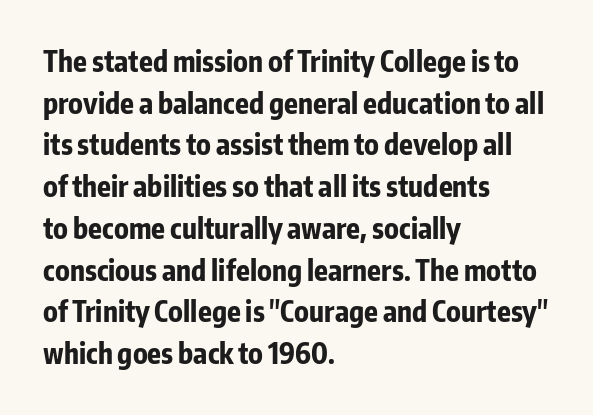
{"serif": "no", "italic": "no", "bold": "yes", "weight": "bold", "width": "condensed", "stroke_contrast": "low", "x_height": "medium", "monospaced": "no", "underline": "no", "align": "left", "line_spacing": "normal", "line_spacing_ratio": 1.49, "letter_spacing": "normal", "letter_spacing_em": 0.0, "glyph_px": 28}
